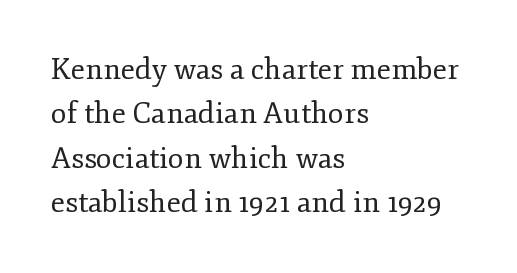
Look at the bottom of the vertical strokes: they flare into serifs here. Notice how the passage keeps a crisp vertical edge on the left only. The letters advance in unequal steps, a hallmark of proportional type. The strokes are not fattened; the text isn't bold.
